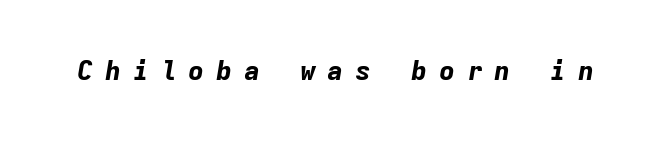
The image shows 27 px bold type, italic (leaning right); set unusually wide letter spacing (+0.43 em), not underlined.
